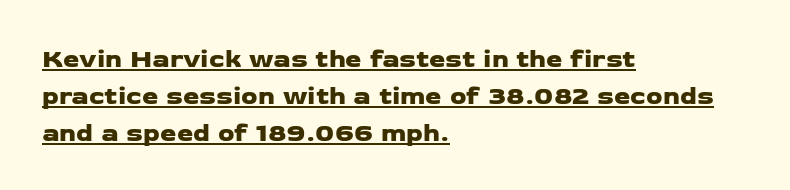
Emphasis is given by a line drawn under the lettering. Every row of glyphs begins at an identical x-position on the left. Here the glyphs are tracked normally, forming tight word shapes. Students, observe: this is what conventionally led text looks like.
